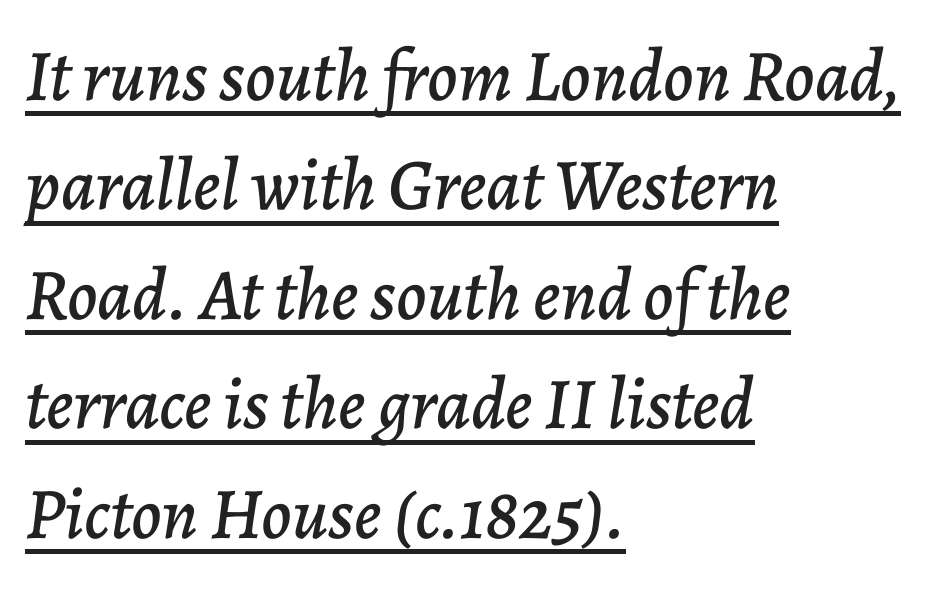
Q: Is the text italic (slanted)? A: Yes, it leans right by about 7 degrees.
Q: Is the text underlined? A: Yes.
Q: How is the paragraph aligned? A: Left-aligned.
Q: Is the spacing between letters normal or unusually wide? A: Normal.
Q: Is the spacing between lines tight, normal or loose? A: Normal.
Q: Width (condensed, normal, or wide)? A: Normal.
Q: Stroke contrast? A: Low.
Q: x-height? A: Medium.
Q: Monospaced? A: No.
